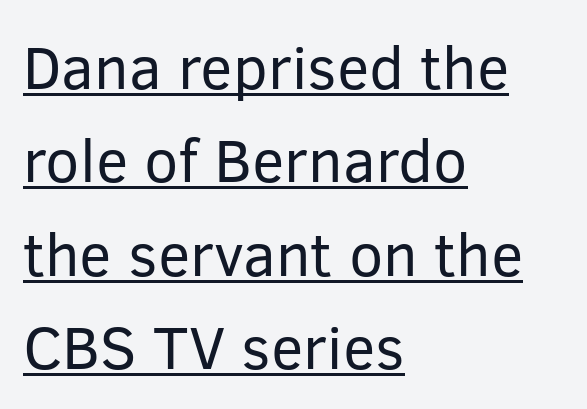
{"serif": "no", "italic": "no", "bold": "no", "weight": "regular", "width": "normal", "stroke_contrast": "low", "x_height": "medium", "monospaced": "no", "underline": "yes", "align": "left", "line_spacing": "normal", "line_spacing_ratio": 1.53, "letter_spacing": "normal", "letter_spacing_em": 0.0, "glyph_px": 61}
